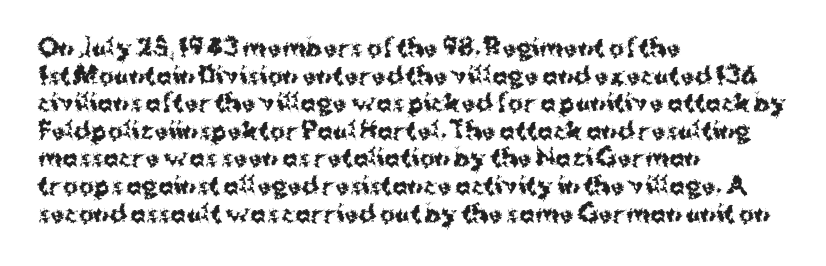
The image shows 23 px bold type, upright; set left-aligned, line spacing 1.2x, normal letter spacing, not underlined.
